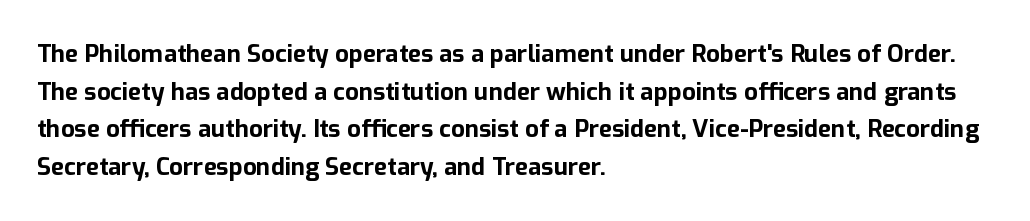
Q: Is the text bold? A: Yes.
Q: Is the text italic (slanted)? A: No, it is upright.
Q: Is the text underlined? A: No.
Q: How is the paragraph aligned? A: Left-aligned.
Q: Is the spacing between letters normal or unusually wide? A: Normal.
Q: Is the spacing between lines tight, normal or loose? A: Normal.
